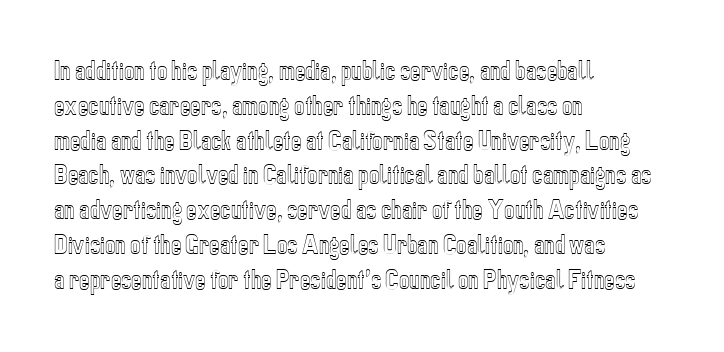
Q: Is the text italic (slanted)? A: No, it is upright.
Q: Is the text underlined? A: No.
Q: How is the paragraph aligned? A: Left-aligned.
Q: Is the spacing between letters normal or unusually wide? A: Normal.
Q: Is the spacing between lines tight, normal or loose? A: Normal.
